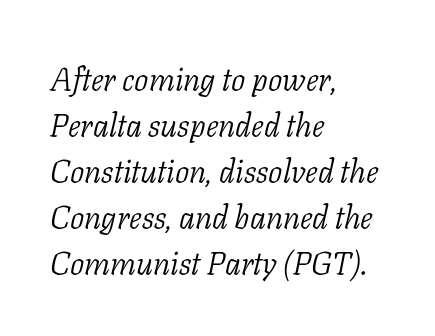
Q: Is the text bold? A: No.
Q: Is the text italic (slanted)? A: Yes, it leans right by about 11 degrees.
Q: Is the typeface a serif or a sans-serif typeface? A: Serif.
Q: Is the text underlined? A: No.
Q: How is the paragraph aligned? A: Left-aligned.
Q: Is the spacing between letters normal or unusually wide? A: Normal.
Q: Is the spacing between lines tight, normal or loose? A: Normal.
Q: Width (condensed, normal, or wide)? A: Normal.
Q: Stroke contrast? A: Low.
Q: x-height? A: Medium.
Q: Monospaced? A: No.
